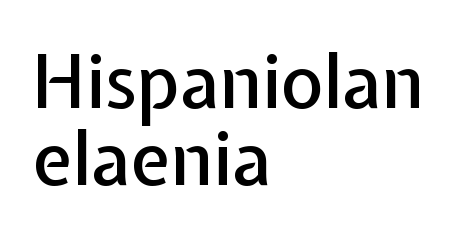
Q: Is the text italic (slanted)? A: No, it is upright.
Q: Is the typeface a serif or a sans-serif typeface? A: Sans-serif.
Q: Is the text underlined? A: No.
Q: How is the paragraph aligned? A: Left-aligned.
Q: Is the spacing between letters normal or unusually wide? A: Normal.
Q: Is the spacing between lines tight, normal or loose? A: Tight.
Q: Width (condensed, normal, or wide)? A: Normal.
Q: Stroke contrast? A: Low.
Q: x-height? A: Medium.
Q: Monospaced? A: No.
